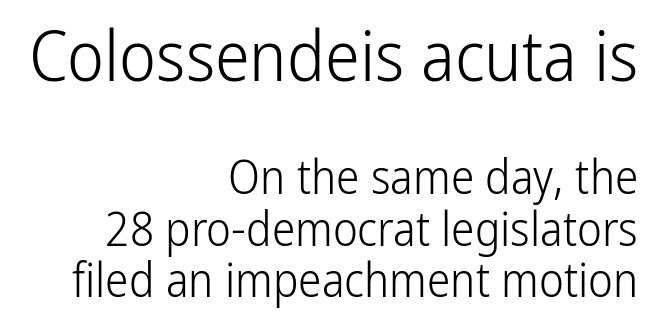
{"serif": "no", "italic": "no", "bold": "no", "weight": "light", "width": "condensed", "stroke_contrast": "low", "x_height": "medium", "monospaced": "no", "underline": "no", "align": "right", "line_spacing": "tight", "line_spacing_ratio": 1.1, "letter_spacing": "normal", "letter_spacing_em": 0.0, "larger_block": "first", "size_ratio": 1.49, "glyph_px": 70}
